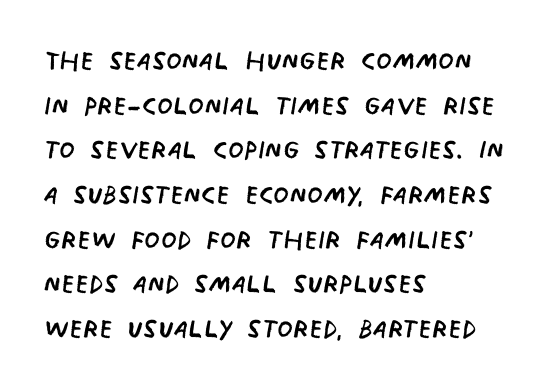
The image shows 36 px regular-weight, condensed sans-serif type; set left-aligned, line spacing 1.24x, normal letter spacing, not underlined; low stroke contrast and a large x-height.
